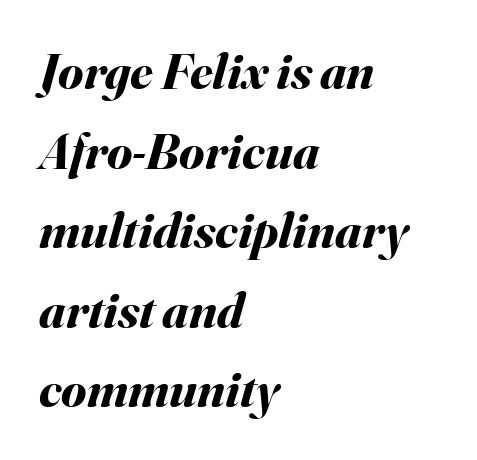
Q: Is the text bold? A: Yes.
Q: Is the text italic (slanted)? A: Yes, it leans right by about 16 degrees.
Q: Is the text underlined? A: No.
Q: How is the paragraph aligned? A: Left-aligned.
Q: Is the spacing between letters normal or unusually wide? A: Normal.
Q: Is the spacing between lines tight, normal or loose? A: Normal.
Q: Width (condensed, normal, or wide)? A: Normal.
Q: Stroke contrast? A: Medium.
Q: x-height? A: Small.
Q: Monospaced? A: No.
